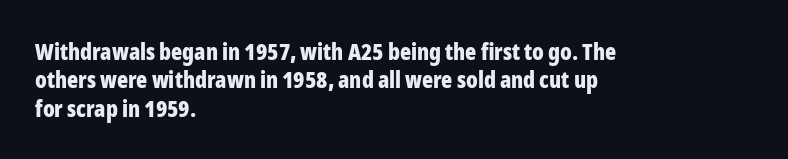
Plain, unruled lines of type. Heft: maximum for text — a bold. The tracking reads as untouched default to a designer's eye. Nope, not italic — everything's standing straight.
